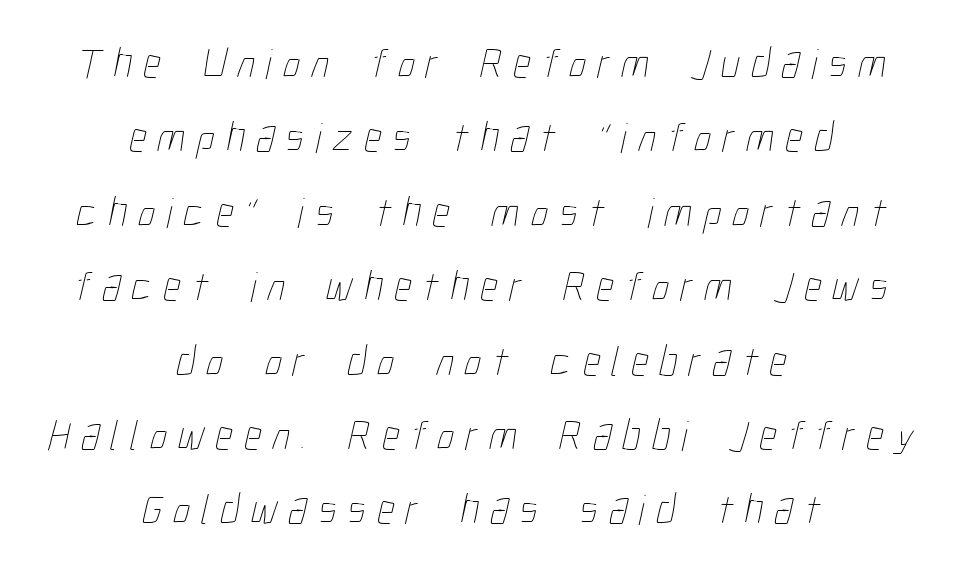
Caption: expanded tracking, letters set apart. The zone under the glyphs is completely vacant. No chunkiness to these letters — they're not bold. Is the block centered? Yes — each line is placed symmetrically about the middle. Spacing verdict: proportional, widths tailored to each character.
